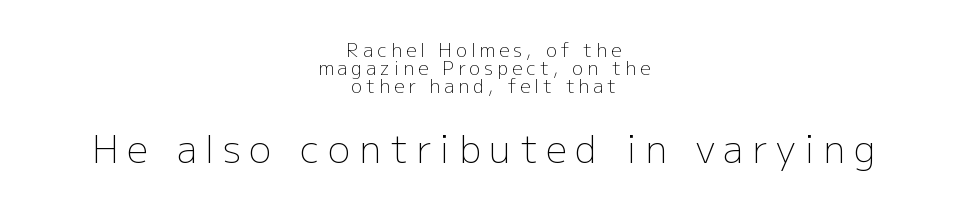
The passage shown begins with its smaller block and ends with its larger one. Here the designer chose a conventional face with non-uniform glyph widths. This sample trades vertical openness for compactness between lines. Underline: absent. This sample uses a sans-serif face. Weight: not bold — regular or lighter.
